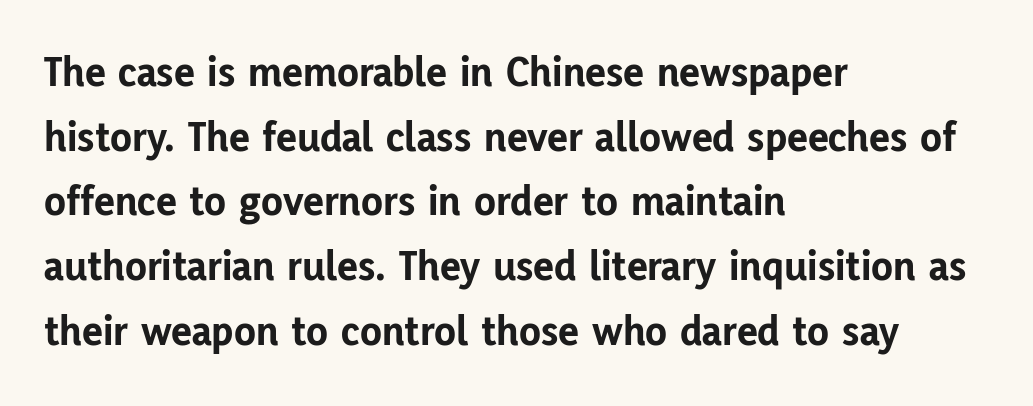
The image shows 44 px bold sans-serif type, upright; set left-aligned, normal line spacing (1.47x), normal letter spacing, not underlined; low stroke contrast and a medium x-height.
